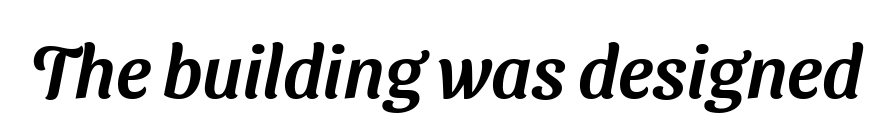
The image shows 74 px sans-serif type; set normal letter spacing, not underlined; medium stroke contrast and a medium x-height.
